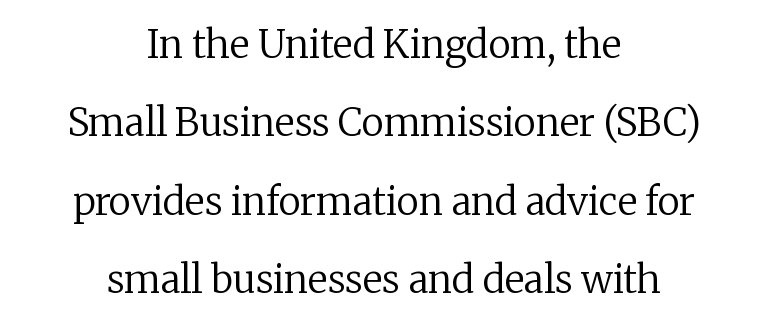
On a weight scale, this lands at 450 or below. This rendering uses center alignment, leaving both contours irregular but symmetric. Interline gaps are noticeably wide in this sample. These lines are rendered in a variable-pitch font. Words float on clear page, feet unadorned.
